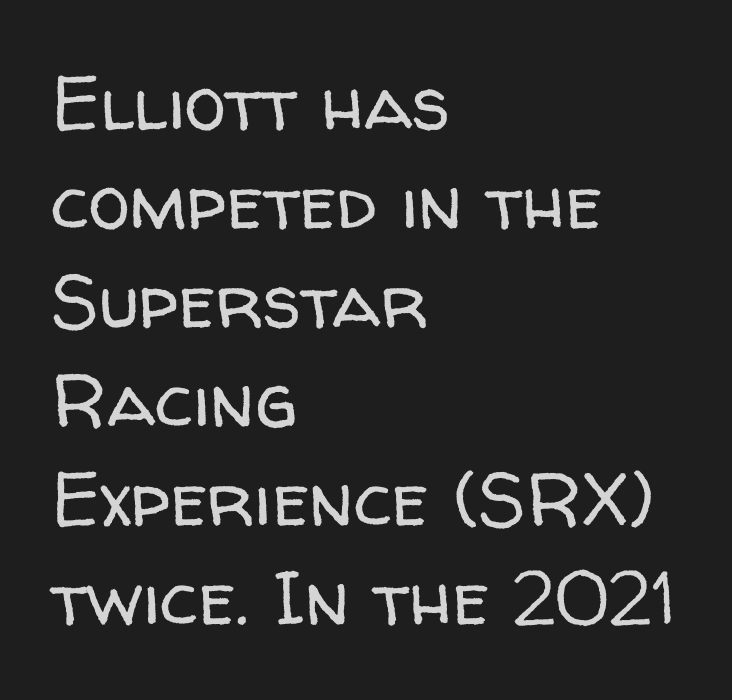
{"serif": "no", "italic": "no", "bold": "no", "weight": "regular", "width": "normal", "stroke_contrast": "low", "x_height": "medium", "monospaced": "no", "underline": "no", "align": "left", "line_spacing": "normal", "line_spacing_ratio": 1.32, "letter_spacing": "normal", "letter_spacing_em": 0.0, "glyph_px": 75}
